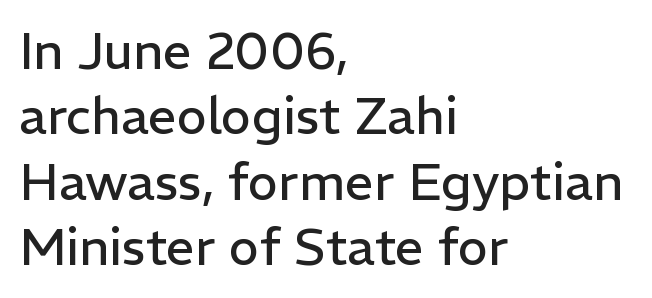
The image shows 51 px regular-weight sans-serif type, upright; set left-aligned, normal line spacing (1.28x), normal letter spacing, not underlined; low stroke contrast and a medium x-height.
